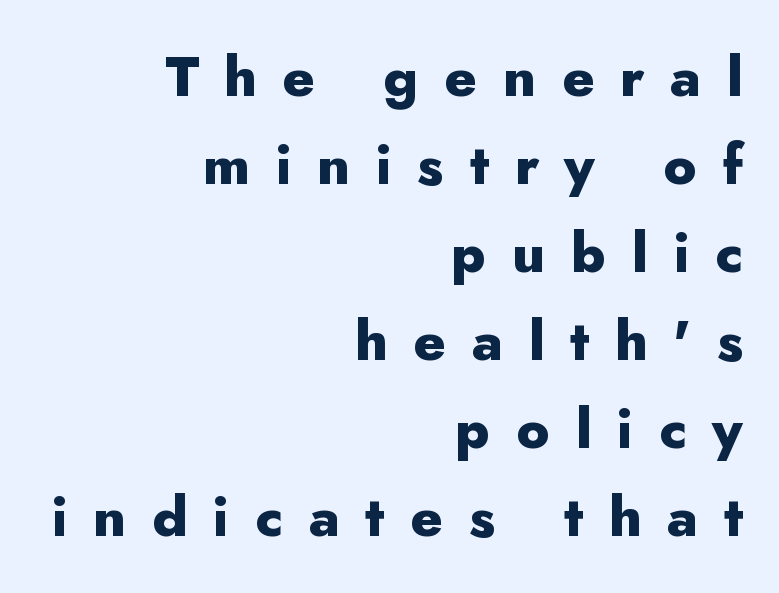
{"serif": "no", "italic": "no", "bold": "yes", "weight": "heavy", "width": "normal", "stroke_contrast": "low", "x_height": "small", "monospaced": "no", "underline": "no", "align": "right", "line_spacing": "normal", "line_spacing_ratio": 1.57, "letter_spacing": "wide", "letter_spacing_em": 0.46, "glyph_px": 56}
